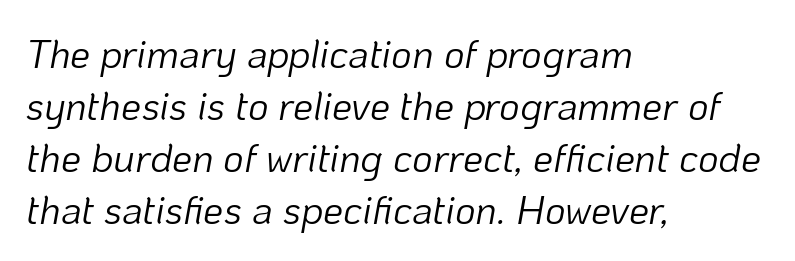
Underline: absent. Words appear dense and cohesive because spacing is normal. The letters are slanted; this is an italic face. Line starts are locked; line ends wander. Varying glyph widths throughout — classic text-font behaviour. Whoever set this chose a conventional vertical rhythm.
